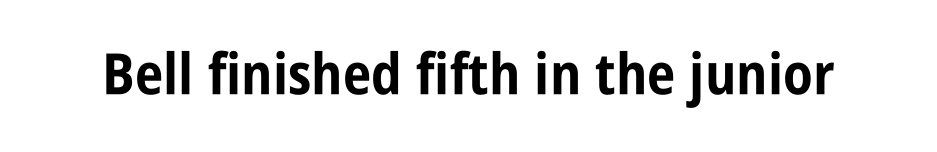
{"serif": "no", "italic": "no", "bold": "yes", "weight": "bold", "width": "condensed", "stroke_contrast": "low", "x_height": "large", "monospaced": "no", "underline": "no", "letter_spacing": "normal", "letter_spacing_em": 0.0, "glyph_px": 57}
